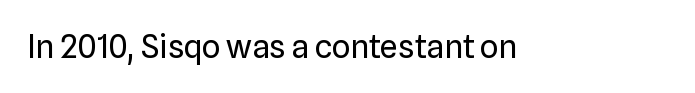
The image shows 32 px regular-weight sans-serif type, upright; set normal letter spacing, not underlined; low stroke contrast and a medium x-height.
